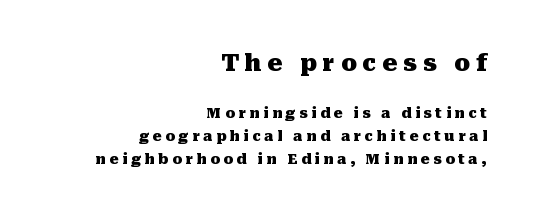
{"italic": "no", "bold": "yes", "underline": "no", "align": "right", "line_spacing": "normal", "line_spacing_ratio": 1.64, "letter_spacing": "wide", "letter_spacing_em": 0.26, "larger_block": "first", "size_ratio": 1.64, "glyph_px": 23}
